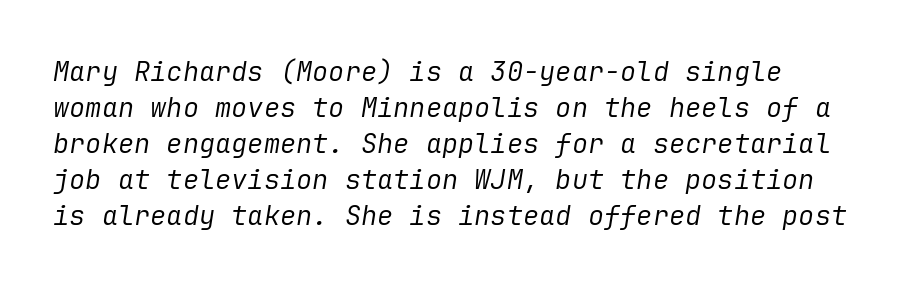
The image shows 27 px text type, italic (leaning right); set normal line spacing (1.33x), normal letter spacing, not underlined.
